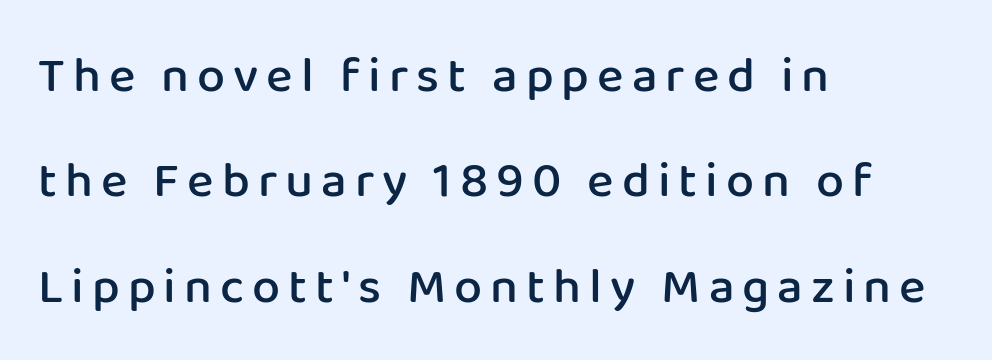
Q: Is the text bold? A: Semi-bold.
Q: Is the text italic (slanted)? A: No, it is upright.
Q: Is the typeface a serif or a sans-serif typeface? A: Sans-serif.
Q: Is the text underlined? A: No.
Q: How is the paragraph aligned? A: Left-aligned.
Q: Is the spacing between lines tight, normal or loose? A: Loose.
Q: Width (condensed, normal, or wide)? A: Normal.
Q: Stroke contrast? A: Low.
Q: x-height? A: Medium.
Q: Monospaced? A: No.
